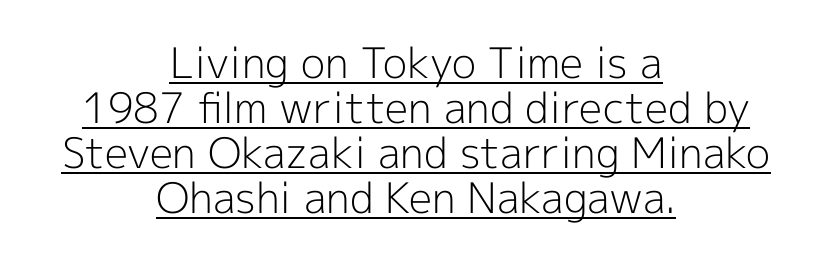
Stroke mass is kept to a normal reading level or below. Tracking here is standard; glyphs follow each other at the usual distance. If you measured baseline to baseline, you'd find a short distance. The rendering uses natural spacing where letterforms have individual widths.
